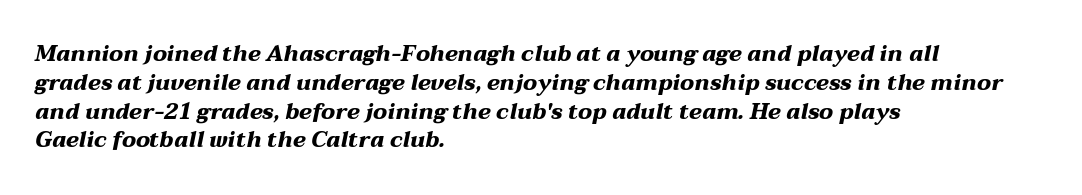
The image shows 22 px bold type, italic (leaning right); set left-aligned, normal line spacing (1.31x), normal letter spacing, not underlined.
